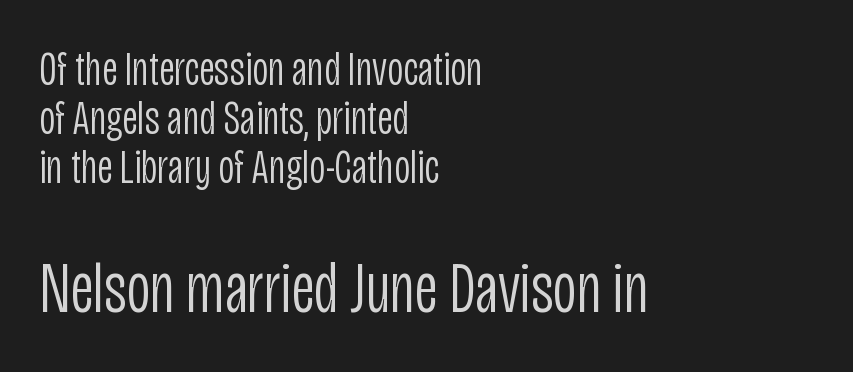
The image shows 73 px light, condensed sans-serif type, upright; set left-aligned, tight line spacing (1.0x), normal letter spacing, not underlined; the second (bottom) block is 1.49x larger; low stroke contrast and a large x-height.
